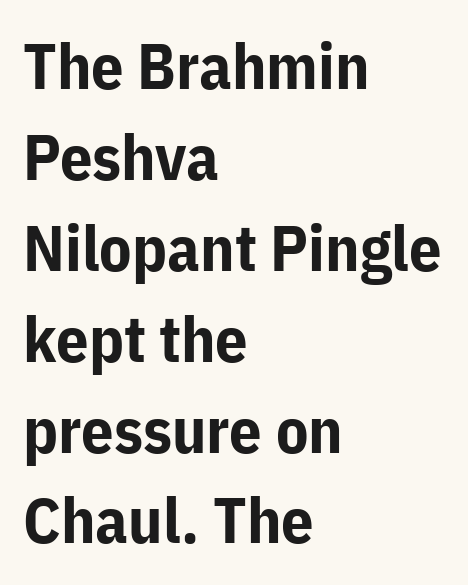
Honestly, there is no underline to notice here at all. The typesetting leans heavy: a genuine bold. Observe the absence of serifs on each vertical stroke in this sample. Words appear dense and cohesive because spacing is normal. Character widths vary here, with narrow letters taking less room than wide ones.
